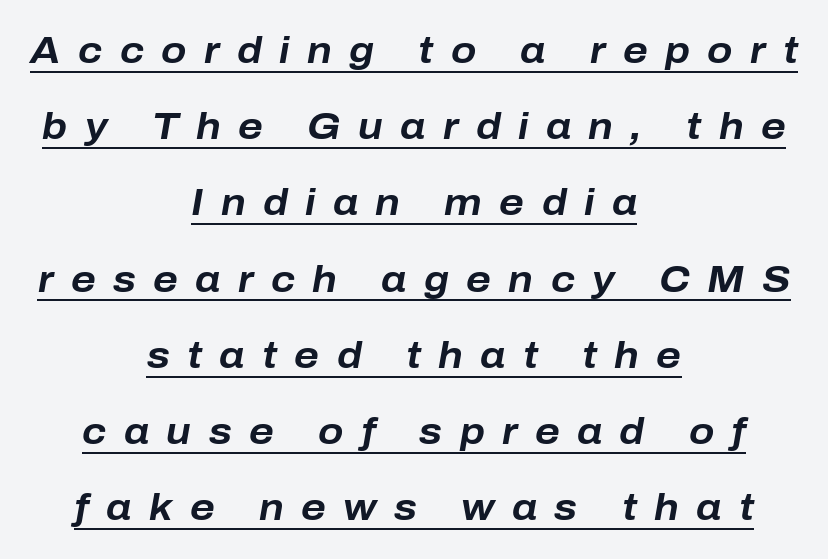
Leftover space on each line is divided equally before and after the words. Compared with undecorated copy, this sample adds a rule below the words. Each new line begins a long way beneath the previous one. What stands out about the letter spacing? Its width — letters are far apart.
